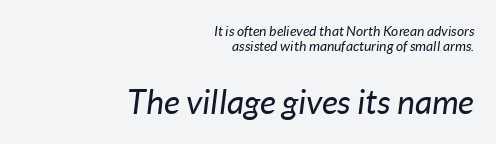
Q: Is the text bold? A: No.
Q: Is the text italic (slanted)? A: Yes, it leans right by about 7 degrees.
Q: Is the text underlined? A: No.
Q: How is the paragraph aligned? A: Right-aligned.
Q: Is the spacing between letters normal or unusually wide? A: Normal.
Q: Is the spacing between lines tight, normal or loose? A: Tight.
Q: Which block of text is set in a larger size, the first (top) or the second (bottom)? A: The second (bottom) one.
Q: Width (condensed, normal, or wide)? A: Normal.
Q: Stroke contrast? A: Low.
Q: x-height? A: Medium.
Q: Monospaced? A: No.
